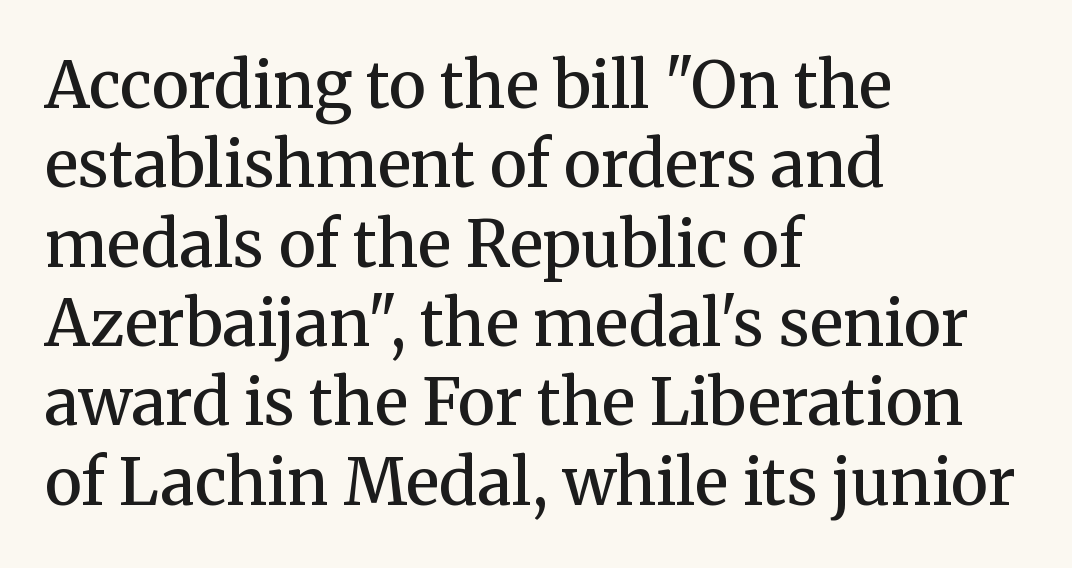
The image shows 64 px semibold serif type, upright; set left-aligned, line spacing 1.24x, normal letter spacing, not underlined; medium stroke contrast and a medium x-height.
